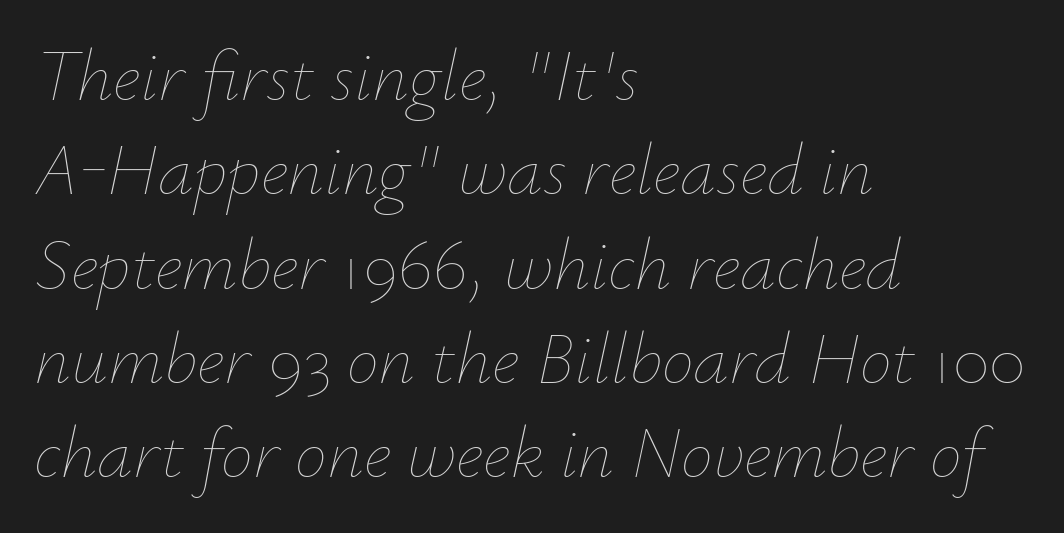
{"italic": "yes", "lean": "right", "slant_degrees": 12, "bold": "no", "weight": "thin", "width": "normal", "stroke_contrast": "low", "x_height": "small", "monospaced": "no", "underline": "no", "align": "left", "line_spacing": "normal", "line_spacing_ratio": 1.31, "letter_spacing": "normal", "letter_spacing_em": 0.0, "glyph_px": 72}
